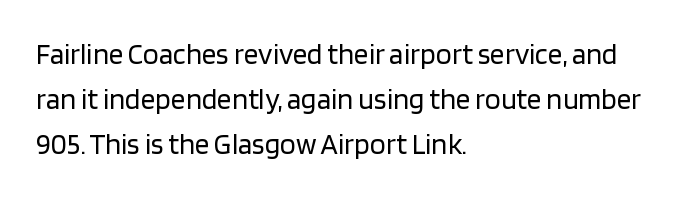
Q: Is the text bold? A: No.
Q: Is the text italic (slanted)? A: No, it is upright.
Q: Is the typeface a serif or a sans-serif typeface? A: Sans-serif.
Q: Is the text underlined? A: No.
Q: How is the paragraph aligned? A: Left-aligned.
Q: Is the spacing between letters normal or unusually wide? A: Normal.
Q: Is the spacing between lines tight, normal or loose? A: Normal.
Q: Width (condensed, normal, or wide)? A: Normal.
Q: Stroke contrast? A: Low.
Q: x-height? A: Large.
Q: Monospaced? A: No.
